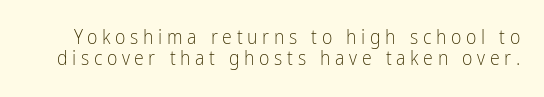
{"italic": "no", "bold": "no", "underline": "no", "line_spacing": "tight", "line_spacing_ratio": 1.04, "letter_spacing": "wide", "letter_spacing_em": 0.23, "glyph_px": 20}
